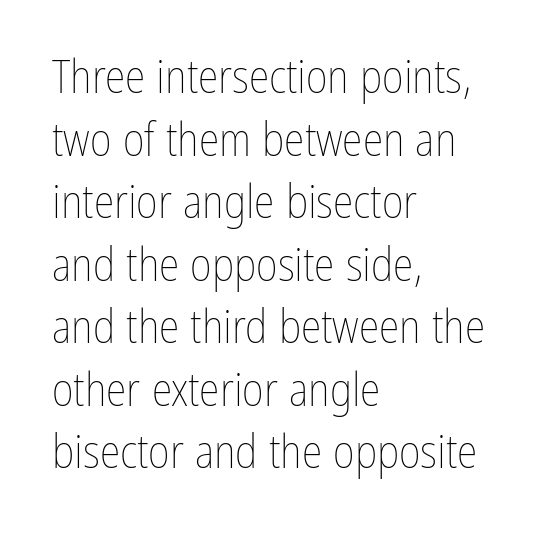
The image shows 47 px thin, condensed type, upright; set left-aligned, normal line spacing (1.33x), normal letter spacing, not underlined; low stroke contrast and a medium x-height.
